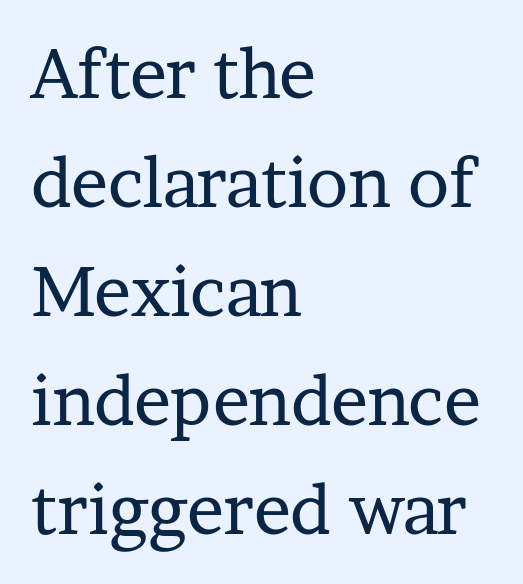
In terms of posture, this sample is upright. Is this a heavy cut? Hardly; it is regular or lighter. Here the designer chose a conventional face with non-uniform glyph widths. Compared with a centered layout, this one pins lines to the left instead.
